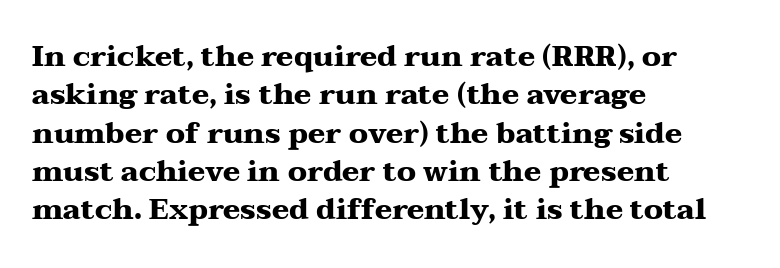
This block has exactly the height ordinary leading produces. The rendering uses natural spacing where letterforms have individual widths. The glyphs in this specimen are seriffed. These lines keep a tight, regular rhythm from letter to letter. Words float on clear page, feet unadorned.
